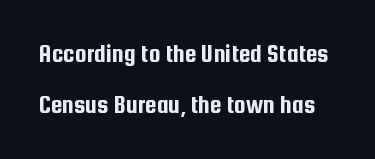
The image shows 26 px text type, upright; set loose line spacing (1.97x), normal letter spacing, not underlined.
